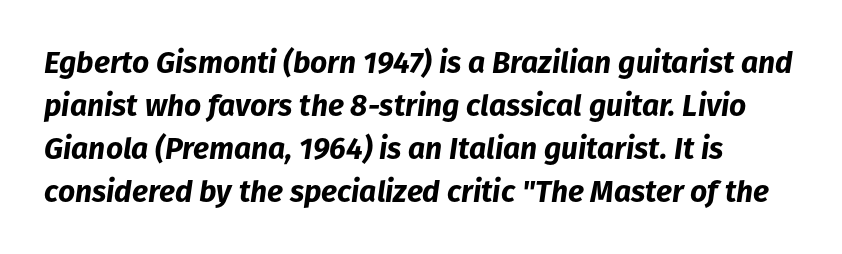
The image shows 30 px bold type, italic (leaning right); set normal line spacing (1.43x), normal letter spacing, not underlined; low stroke contrast and a medium x-height.
